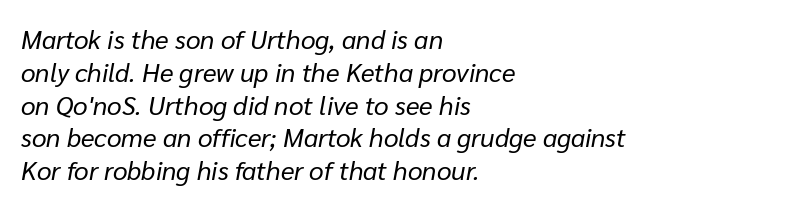
Q: Is the text bold? A: No.
Q: Is the text italic (slanted)? A: Yes, it leans right by about 10 degrees.
Q: Is the text underlined? A: No.
Q: How is the paragraph aligned? A: Left-aligned.
Q: Is the spacing between letters normal or unusually wide? A: Normal.
Q: Is the spacing between lines tight, normal or loose? A: Normal.
